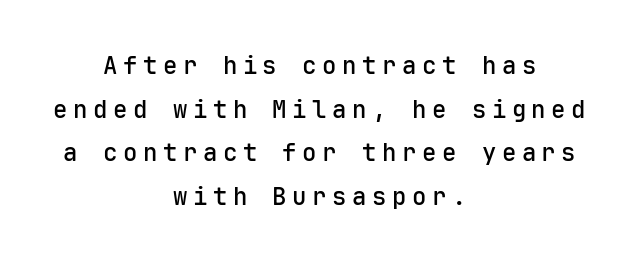
{"italic": "no", "bold": "semi", "underline": "no", "align": "center", "line_spacing_ratio": 1.82, "letter_spacing": "wide", "letter_spacing_em": 0.23, "glyph_px": 24}
